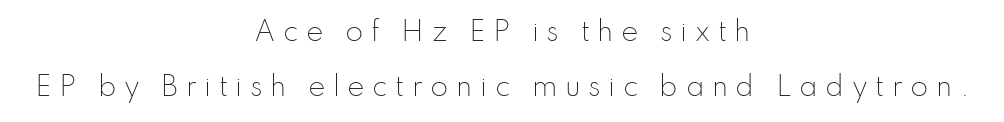
The image shows 26 px text type, upright; set centered, loose line spacing (2.13x), unusually wide letter spacing (+0.29 em), not underlined.
